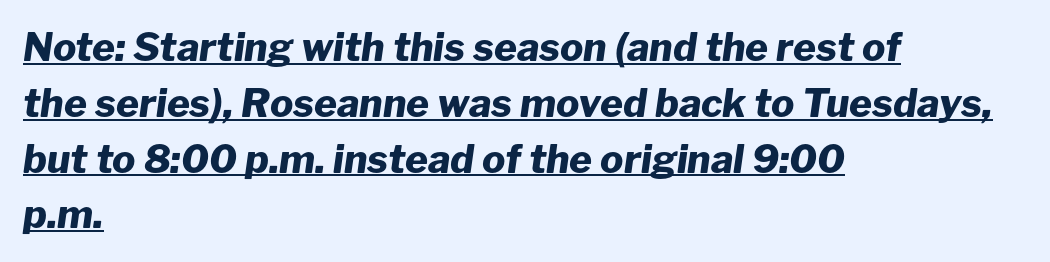
Does the lettering tilt? It does — this is italic. Weight: bold. In terms of leading, this rendering sits right in the middle. Honestly, the underline is the first thing you notice here.
